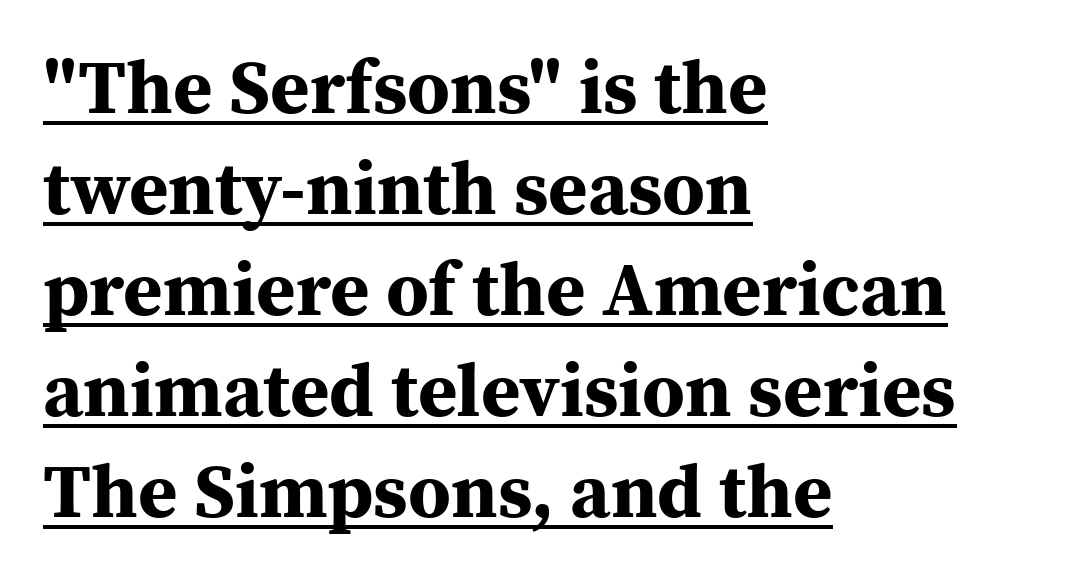
{"serif": "yes", "italic": "no", "bold": "yes", "weight": "bold", "width": "normal", "stroke_contrast": "medium", "x_height": "medium", "monospaced": "no", "underline": "yes", "align": "left", "line_spacing": "normal", "line_spacing_ratio": 1.33, "letter_spacing": "normal", "letter_spacing_em": 0.0, "glyph_px": 76}
